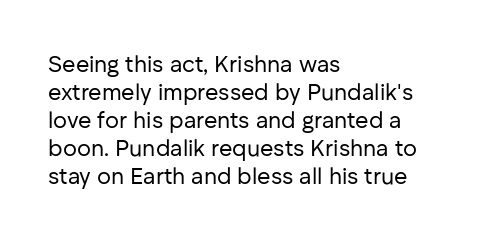
Every stem runs plumb, perpendicular to the baseline. Layout note: lines flush left. Decoration check: the copy has no underline. Short note: letters normally spaced.
